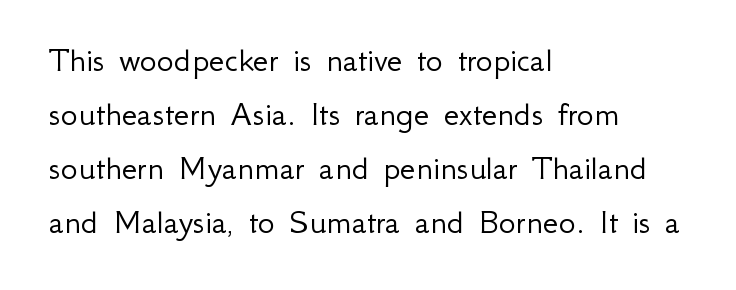
The image shows 36 px light sans-serif type, upright; set left-aligned, normal line spacing (1.5x), normal letter spacing, not underlined; low stroke contrast and a small x-height.
